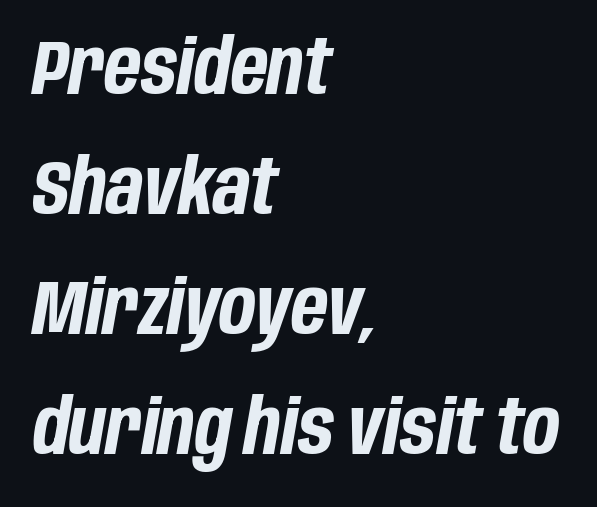
The glyphs look as if they've been sheared to an angle. Vertical spacing — default. Type without underlining. Do the characters align in a grid? No, the font is proportional. The face used here is rendered with its standard letterfit. Bold? Absolutely — the strokes are thick and heavy.
